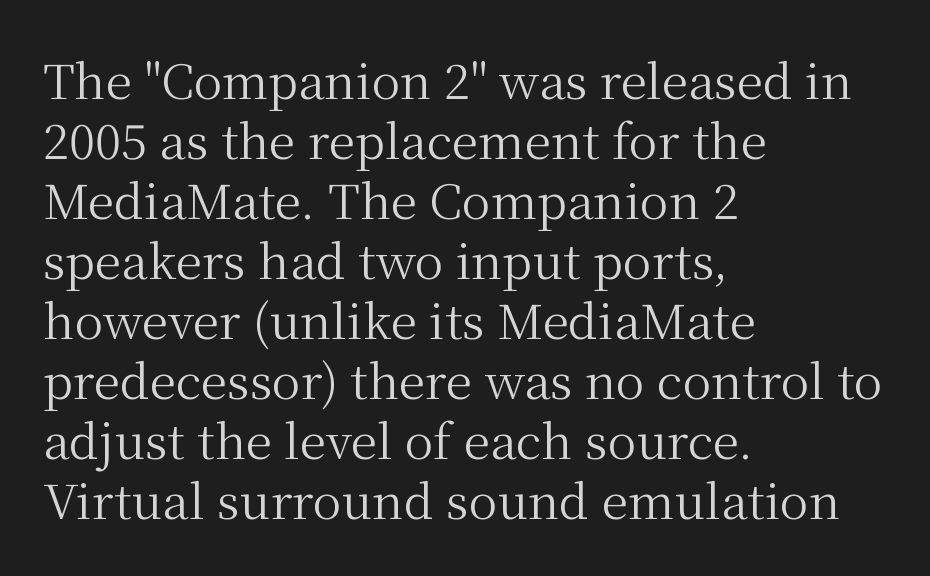
{"serif": "yes", "italic": "no", "bold": "no", "weight": "regular", "width": "normal", "stroke_contrast": "medium", "x_height": "medium", "monospaced": "no", "underline": "no", "align": "left", "line_spacing": "normal", "line_spacing_ratio": 1.25, "letter_spacing": "normal", "letter_spacing_em": 0.0, "glyph_px": 48}
